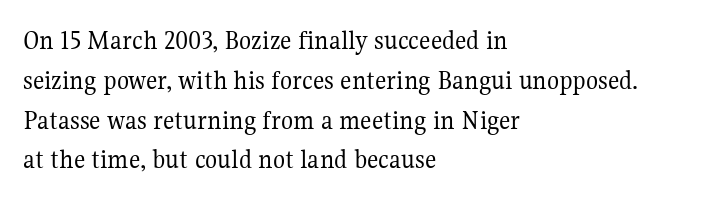
Q: Is the text bold? A: No.
Q: Is the text italic (slanted)? A: No, it is upright.
Q: Is the typeface a serif or a sans-serif typeface? A: Serif.
Q: Is the text underlined? A: No.
Q: How is the paragraph aligned? A: Left-aligned.
Q: Is the spacing between letters normal or unusually wide? A: Normal.
Q: Is the spacing between lines tight, normal or loose? A: Normal.
Q: Width (condensed, normal, or wide)? A: Normal.
Q: Stroke contrast? A: Medium.
Q: x-height? A: Medium.
Q: Monospaced? A: No.
